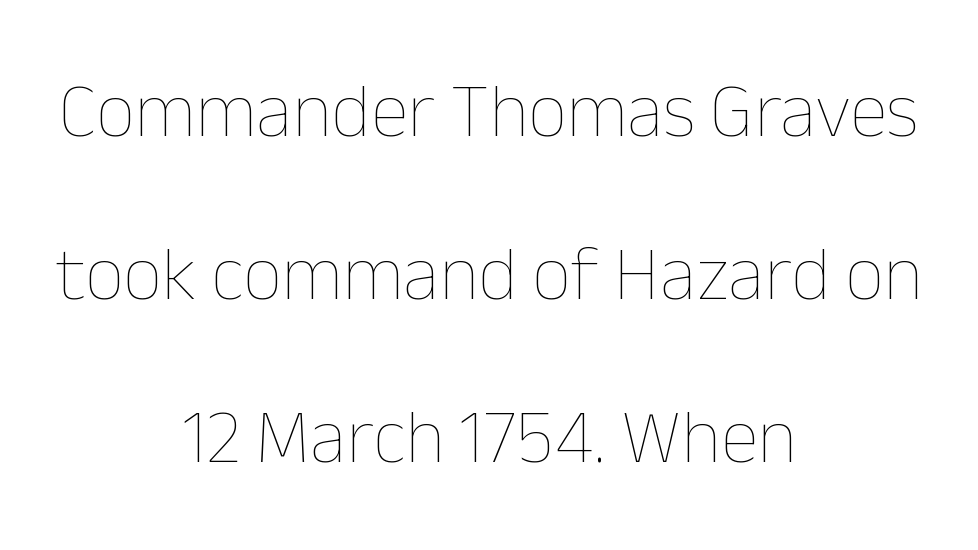
Q: Is the text bold? A: No.
Q: Is the text italic (slanted)? A: No, it is upright.
Q: Is the text underlined? A: No.
Q: How is the paragraph aligned? A: Centered.
Q: Is the spacing between letters normal or unusually wide? A: Normal.
Q: Is the spacing between lines tight, normal or loose? A: Loose.
Q: Width (condensed, normal, or wide)? A: Normal.
Q: Stroke contrast? A: Low.
Q: x-height? A: Medium.
Q: Monospaced? A: No.
